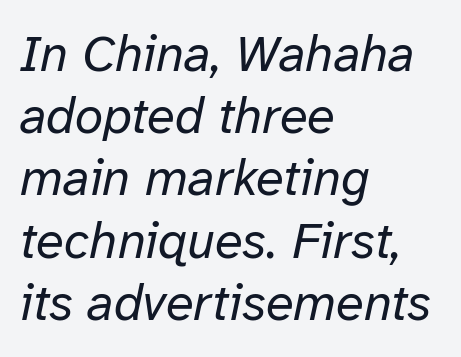
{"italic": "yes", "lean": "right", "slant_degrees": 12, "bold": "no", "weight": "regular", "width": "normal", "stroke_contrast": "low", "x_height": "medium", "monospaced": "no", "underline": "no", "align": "left", "line_spacing_ratio": 1.22, "letter_spacing": "normal", "letter_spacing_em": 0.0, "glyph_px": 51}
